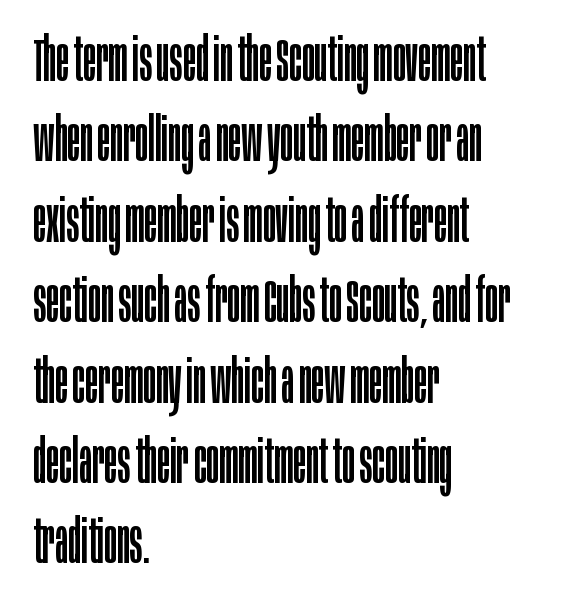
{"serif": "no", "italic": "no", "bold": "no", "weight": "regular", "width": "condensed", "stroke_contrast": "low", "x_height": "large", "monospaced": "no", "underline": "no", "align": "left", "line_spacing": "normal", "line_spacing_ratio": 1.34, "letter_spacing": "normal", "letter_spacing_em": 0.0, "glyph_px": 60}
